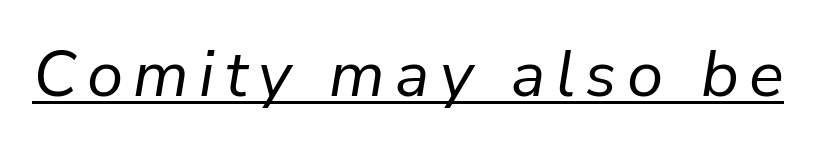
{"italic": "yes", "lean": "right", "slant_degrees": 9, "bold": "no", "weight": "regular", "width": "normal", "stroke_contrast": "low", "x_height": "medium", "monospaced": "no", "underline": "yes", "glyph_px": 65}
